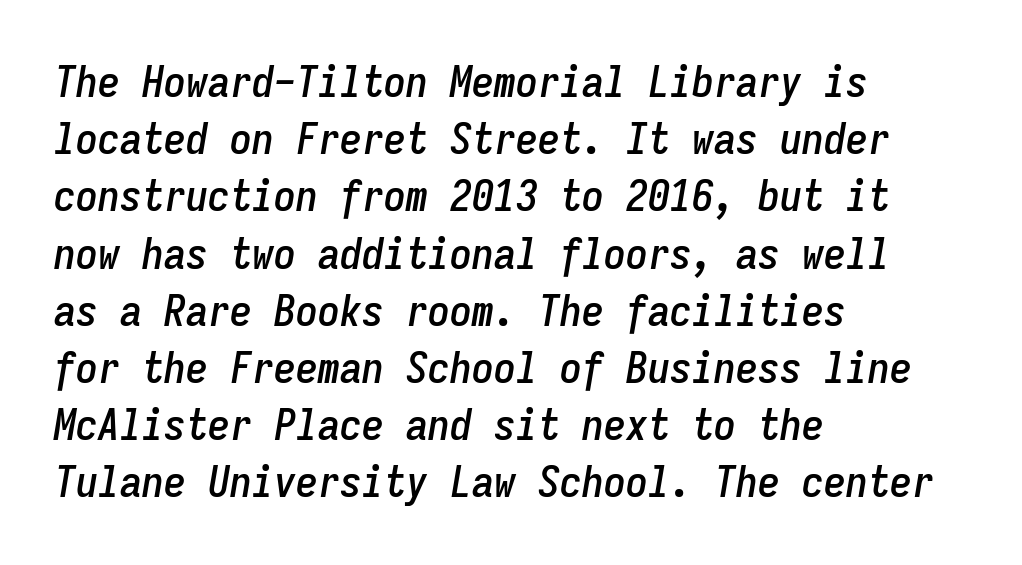
The typography opts for an oblique posture over an upright one. Leading: standard. Nobody touched the tracking dial on this one. Clear beneath every line of the passage. The text block is weighted toward the left margin, trailing off unevenly rightward.
